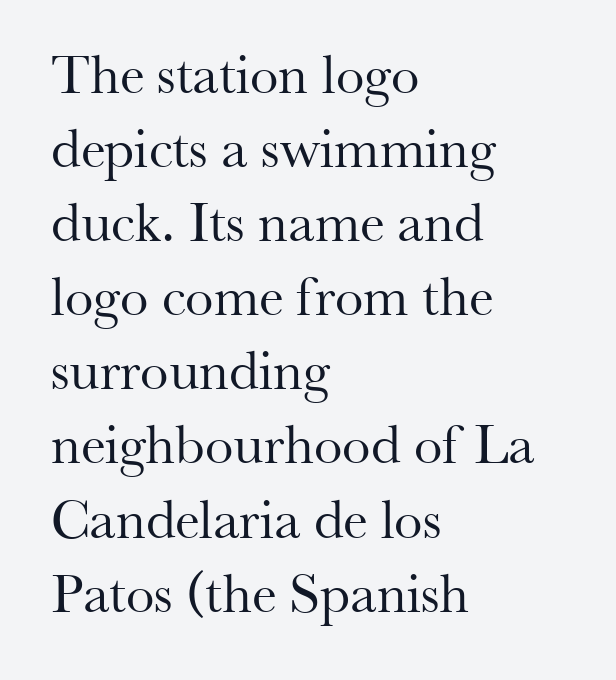
The image shows 57 px regular-weight serif type, upright; set left-aligned, normal line spacing (1.3x), normal letter spacing, not underlined; medium stroke contrast and a small x-height.
